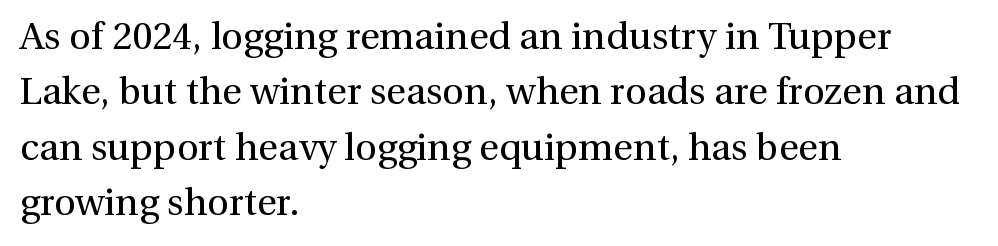
{"serif": "yes", "italic": "no", "bold": "no", "weight": "regular", "width": "normal", "stroke_contrast": "medium", "x_height": "medium", "monospaced": "no", "underline": "no", "align": "left", "line_spacing": "normal", "line_spacing_ratio": 1.46, "letter_spacing": "normal", "letter_spacing_em": 0.0, "glyph_px": 38}
